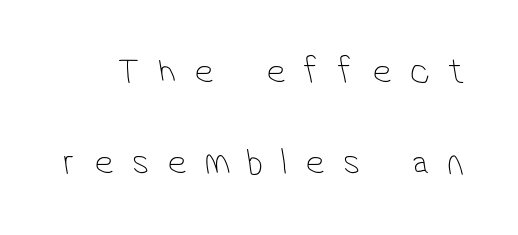
Q: Is the text bold? A: No.
Q: Is the typeface a serif or a sans-serif typeface? A: Sans-serif.
Q: Is the text underlined? A: No.
Q: Is the spacing between letters normal or unusually wide? A: Unusually wide.
Q: Is the spacing between lines tight, normal or loose? A: Loose.
Q: Width (condensed, normal, or wide)? A: Condensed.
Q: Stroke contrast? A: Low.
Q: x-height? A: Medium.
Q: Monospaced? A: No.
